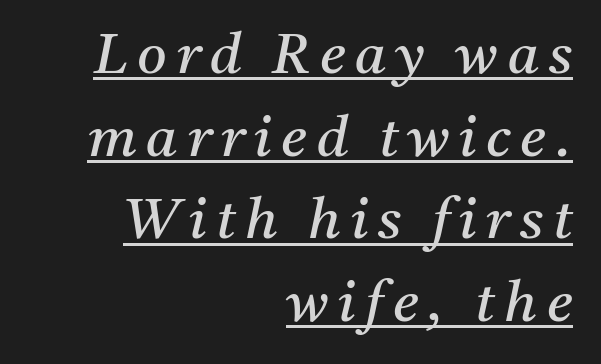
{"serif": "yes", "italic": "yes", "lean": "right", "slant_degrees": 11, "bold": "no", "weight": "regular", "width": "normal", "stroke_contrast": "medium", "x_height": "medium", "monospaced": "no", "underline": "yes", "align": "right", "line_spacing": "normal", "line_spacing_ratio": 1.45, "glyph_px": 57}
